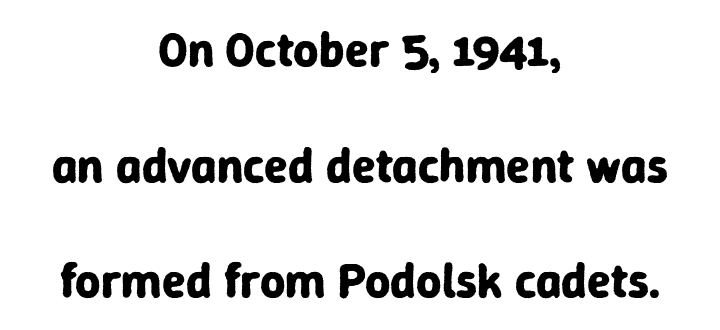
Q: Is the text bold? A: Yes.
Q: Is the text italic (slanted)? A: No, it is upright.
Q: Is the typeface a serif or a sans-serif typeface? A: Sans-serif.
Q: Is the text underlined? A: No.
Q: How is the paragraph aligned? A: Centered.
Q: Is the spacing between letters normal or unusually wide? A: Normal.
Q: Is the spacing between lines tight, normal or loose? A: Loose.
Q: Width (condensed, normal, or wide)? A: Normal.
Q: Stroke contrast? A: Low.
Q: x-height? A: Medium.
Q: Monospaced? A: No.
